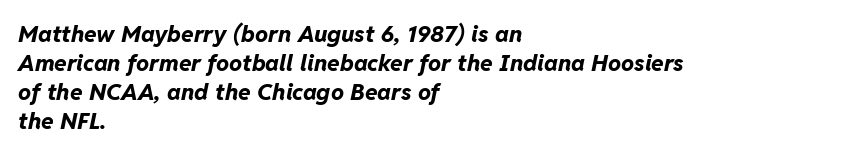
{"italic": "yes", "lean": "right", "slant_degrees": 11, "bold": "yes", "underline": "no", "align": "left", "line_spacing": "normal", "line_spacing_ratio": 1.26, "letter_spacing": "normal", "letter_spacing_em": 0.0, "glyph_px": 23}
